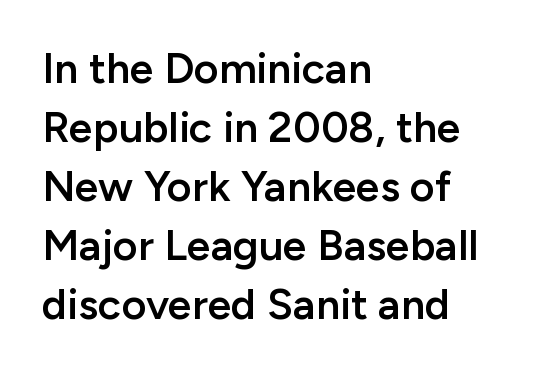
The typeface chosen for these lines omits serifs. The area under the type is left untouched. The vertical gap from one line to the next is medium. This is moderately heavy type, rendered in semibold. The text block is weighted toward the left margin, trailing off unevenly rightward. The passage shown has conventional tracking throughout.
